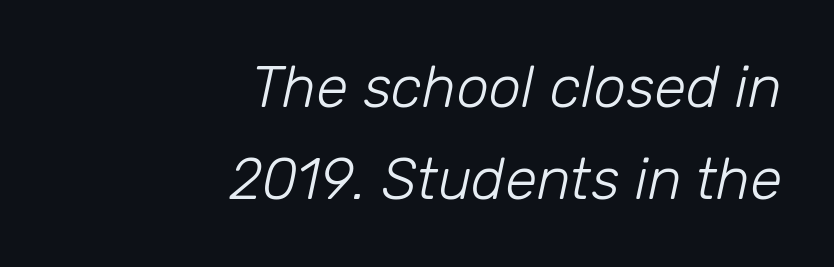
The designer left line spacing at the default. Compared with a typical body face, this is equally light or lighter still. The letters are slanted; this is an italic face. In CSS terms this would be text-align: right.
